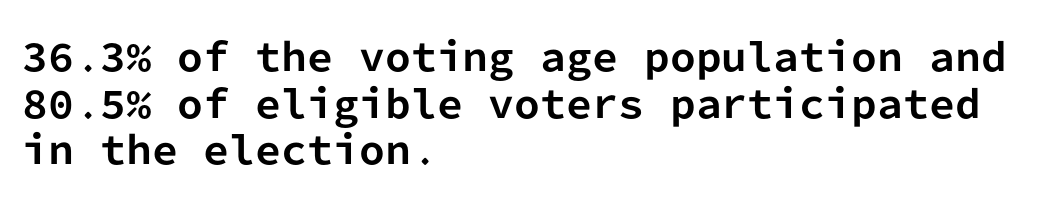
The image shows 37 px bold sans-serif type, upright, monospaced; set left-aligned, normal line spacing (1.26x), normal letter spacing, not underlined; low stroke contrast and a medium x-height.
